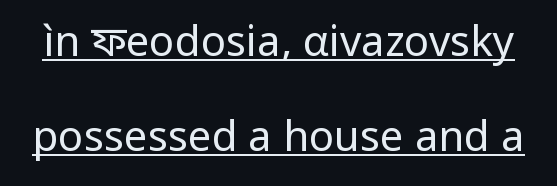
The image shows 42 px regular-weight sans-serif type, upright; set loose line spacing (2.26x), normal letter spacing, underlined; low stroke contrast and a medium x-height.
